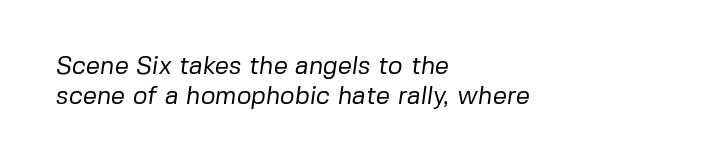
Reading down the block, your eye returns to a fixed left position each line. The horizontal fit of the characters is conventional and even. The letterforms sit at book weight or below. Letters rest on an invisible, unmarked baseline.
